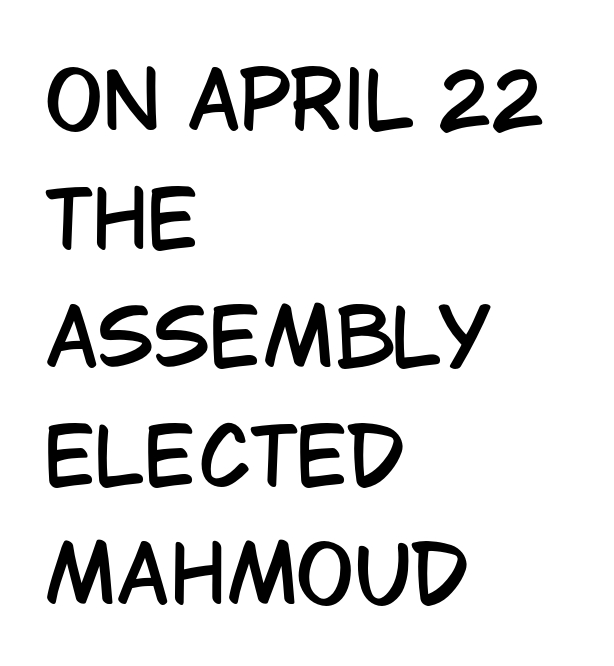
Q: Is the text italic (slanted)? A: No, it is upright.
Q: Is the typeface a serif or a sans-serif typeface? A: Sans-serif.
Q: Is the text underlined? A: No.
Q: How is the paragraph aligned? A: Left-aligned.
Q: Is the spacing between letters normal or unusually wide? A: Normal.
Q: Is the spacing between lines tight, normal or loose? A: Normal.
Q: Width (condensed, normal, or wide)? A: Condensed.
Q: Stroke contrast? A: Low.
Q: x-height? A: Large.
Q: Monospaced? A: No.
